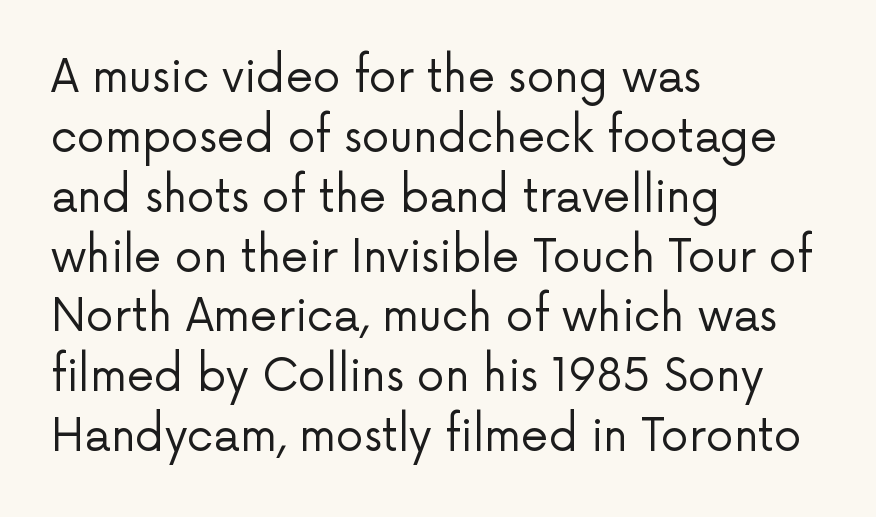
The image shows 44 px regular-weight sans-serif type, upright; set left-aligned, normal line spacing (1.36x), normal letter spacing, not underlined; low stroke contrast and a medium x-height.
